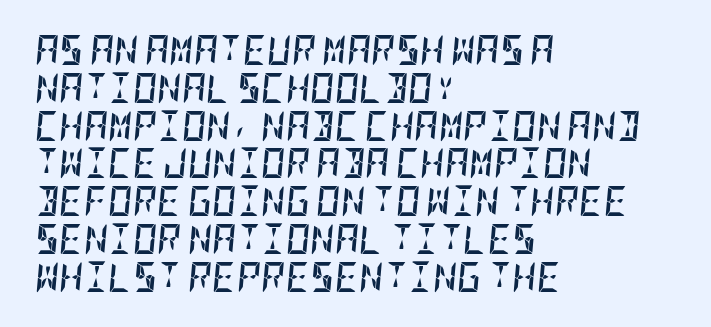
{"italic": "yes", "lean": "right", "slant_degrees": 5, "bold": "yes", "weight": "semibold", "width": "condensed", "stroke_contrast": "low", "x_height": "large", "underline": "no", "align": "left", "line_spacing": "normal", "line_spacing_ratio": 1.26, "letter_spacing": "normal", "letter_spacing_em": 0.0, "glyph_px": 30}
